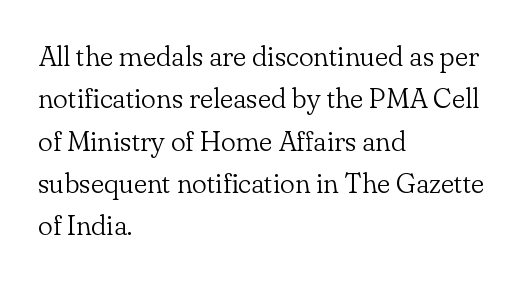
Look at the tracking — it's just the regular setting, nothing added. Type without underlining. In terms of leading, this rendering sits right in the middle. Weight: regular or lighter. The rag falls on the right side of this text block.
